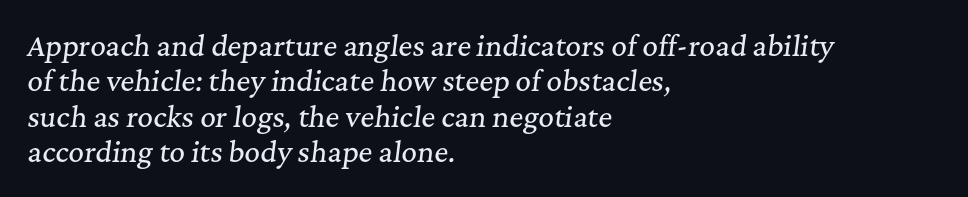
The image shows 27 px text type, italic (leaning right); set left-aligned, normal line spacing (1.31x), normal letter spacing, not underlined.
